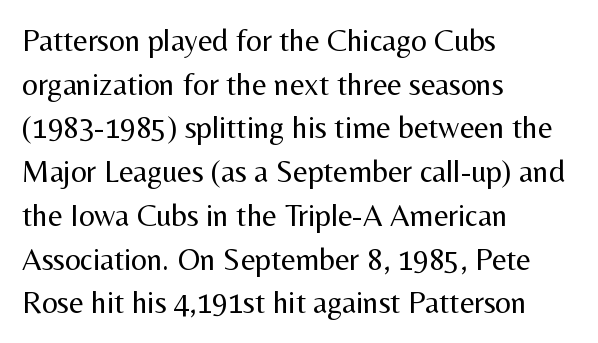
I'd call this a sans setting — the letters go barefoot. Only glyphs here, with clear space below each row. Unbolded letterforms with no extra heft. The line-height multiplier appears to be the usual default. The lines are quadded left.
